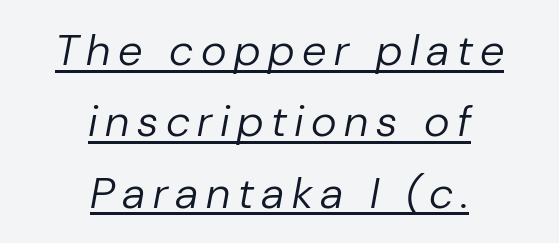
Q: Is the text bold? A: No.
Q: Is the text italic (slanted)? A: Yes, it leans right by about 10 degrees.
Q: Is the text underlined? A: Yes.
Q: How is the paragraph aligned? A: Centered.
Q: Is the spacing between lines tight, normal or loose? A: Normal.
Q: Width (condensed, normal, or wide)? A: Normal.
Q: Stroke contrast? A: Low.
Q: x-height? A: Medium.
Q: Monospaced? A: No.
